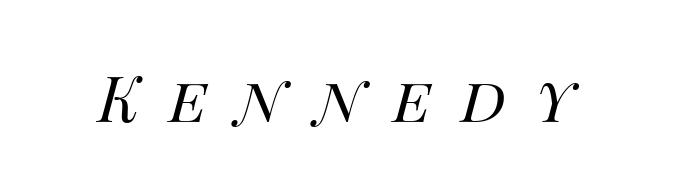
{"italic": "yes", "lean": "right", "slant_degrees": 14, "bold": "no", "weight": "regular", "width": "normal", "stroke_contrast": "medium", "x_height": "large", "monospaced": "no", "underline": "no", "letter_spacing": "wide", "letter_spacing_em": 0.45, "glyph_px": 63}
